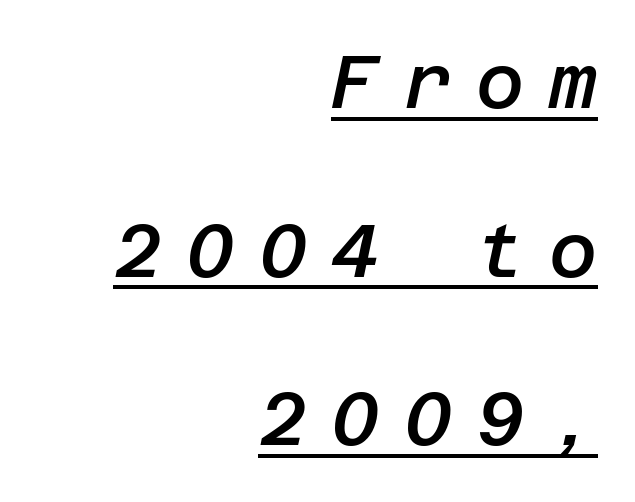
There is plenty of visible air inserted between adjacent glyphs. Weight check: semibold — heavier than regular, not quite bold. All the whitespace from short lines collects on the left. Caption: lettering with a line underneath.
